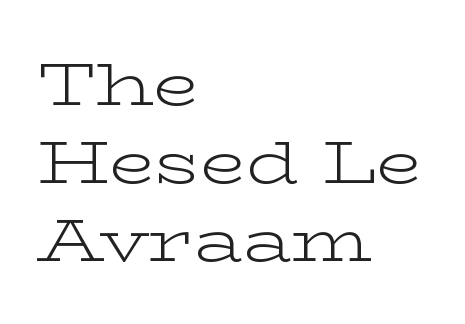
Q: Is the text bold? A: No.
Q: Is the text italic (slanted)? A: No, it is upright.
Q: Is the typeface a serif or a sans-serif typeface? A: Serif.
Q: Is the text underlined? A: No.
Q: How is the paragraph aligned? A: Left-aligned.
Q: Is the spacing between letters normal or unusually wide? A: Normal.
Q: Is the spacing between lines tight, normal or loose? A: Normal.
Q: Width (condensed, normal, or wide)? A: Wide.
Q: Stroke contrast? A: Low.
Q: x-height? A: Medium.
Q: Monospaced? A: No.
